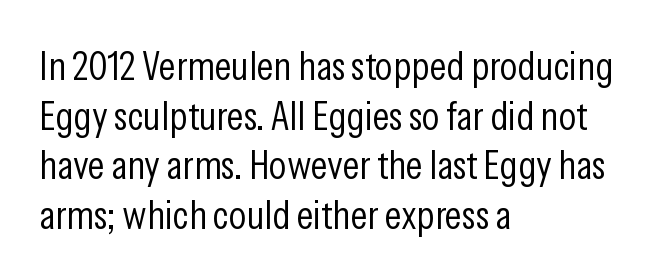
Q: Is the text bold? A: No.
Q: Is the text italic (slanted)? A: No, it is upright.
Q: Is the typeface a serif or a sans-serif typeface? A: Sans-serif.
Q: Is the text underlined? A: No.
Q: How is the paragraph aligned? A: Left-aligned.
Q: Is the spacing between letters normal or unusually wide? A: Normal.
Q: Width (condensed, normal, or wide)? A: Condensed.
Q: Stroke contrast? A: Low.
Q: x-height? A: Medium.
Q: Monospaced? A: No.
